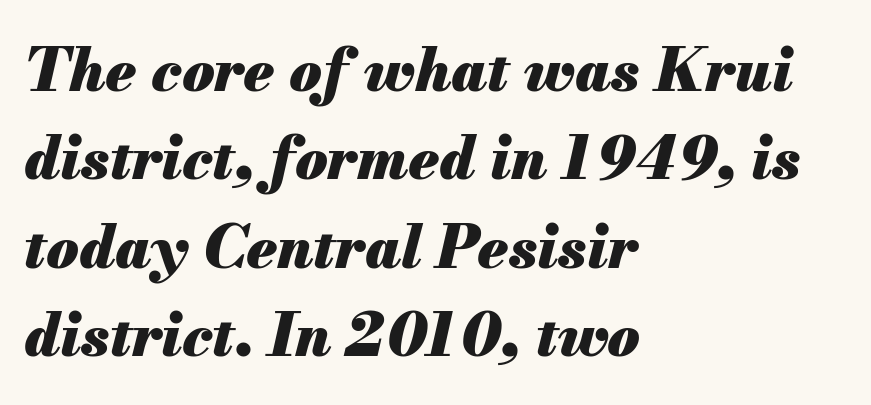
Q: Is the text bold? A: Yes.
Q: Is the text italic (slanted)? A: Yes, it leans right by about 13 degrees.
Q: Is the text underlined? A: No.
Q: How is the paragraph aligned? A: Left-aligned.
Q: Is the spacing between letters normal or unusually wide? A: Normal.
Q: Is the spacing between lines tight, normal or loose? A: Normal.
Q: Width (condensed, normal, or wide)? A: Normal.
Q: Stroke contrast? A: Medium.
Q: x-height? A: Small.
Q: Monospaced? A: No.
